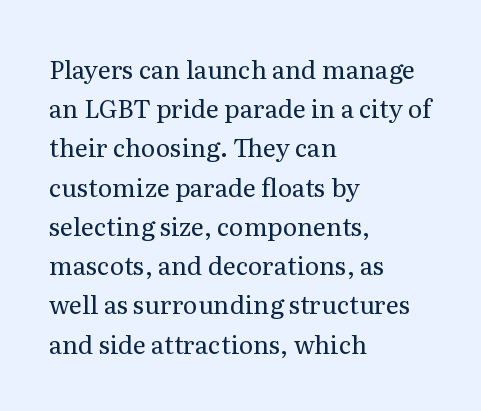
Q: Is the text bold? A: No.
Q: Is the text italic (slanted)? A: No, it is upright.
Q: Is the text underlined? A: No.
Q: How is the paragraph aligned? A: Left-aligned.
Q: Is the spacing between letters normal or unusually wide? A: Normal.
Q: Is the spacing between lines tight, normal or loose? A: Normal.
